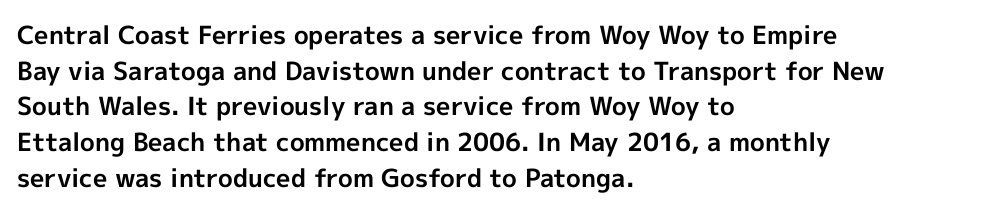
The image shows 25 px bold type, upright; set left-aligned, normal line spacing (1.43x), normal letter spacing, not underlined.
